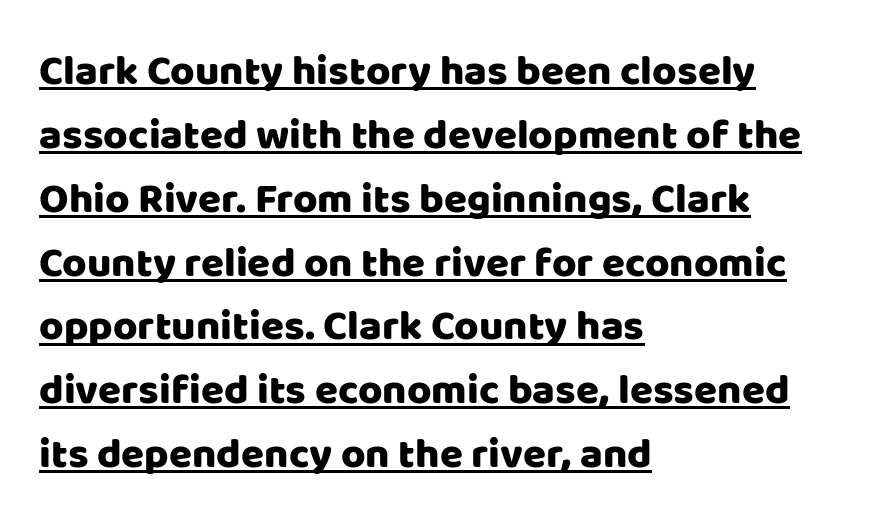
No extra tracking has been applied to these lines. The rendered words wear a rule along their underside. Notice how the passage keeps a crisp vertical edge on the left only. Does the lettering tilt? It doesn't — this is upright. Regarding leading, the lines here are spaced in the standard way.
